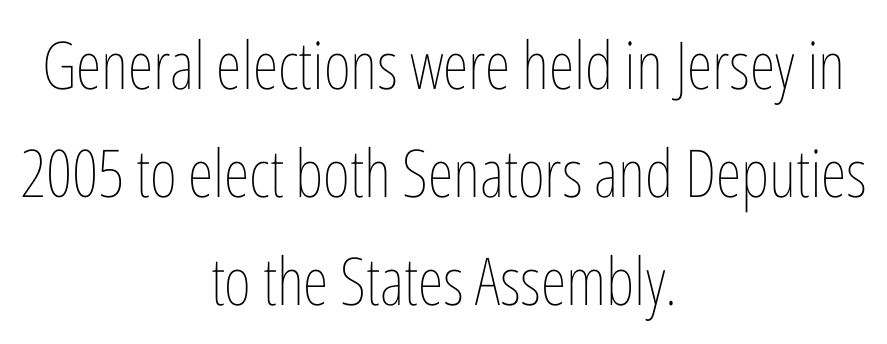
Q: Is the text bold? A: No.
Q: Is the text italic (slanted)? A: No, it is upright.
Q: Is the text underlined? A: No.
Q: How is the paragraph aligned? A: Centered.
Q: Is the spacing between letters normal or unusually wide? A: Normal.
Q: Is the spacing between lines tight, normal or loose? A: Normal.
Q: Width (condensed, normal, or wide)? A: Condensed.
Q: Stroke contrast? A: Low.
Q: x-height? A: Medium.
Q: Monospaced? A: No.
